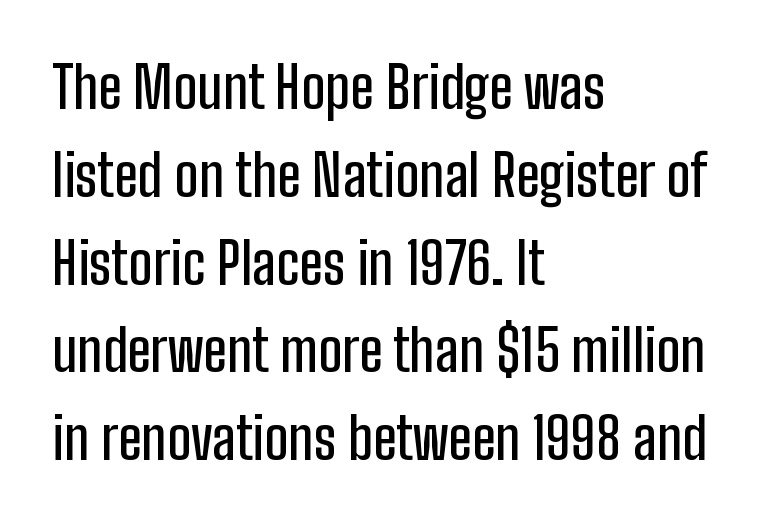
Q: Is the text italic (slanted)? A: No, it is upright.
Q: Is the typeface a serif or a sans-serif typeface? A: Sans-serif.
Q: Is the text underlined? A: No.
Q: How is the paragraph aligned? A: Left-aligned.
Q: Is the spacing between letters normal or unusually wide? A: Normal.
Q: Is the spacing between lines tight, normal or loose? A: Normal.
Q: Width (condensed, normal, or wide)? A: Condensed.
Q: Stroke contrast? A: Low.
Q: x-height? A: Medium.
Q: Monospaced? A: No.
